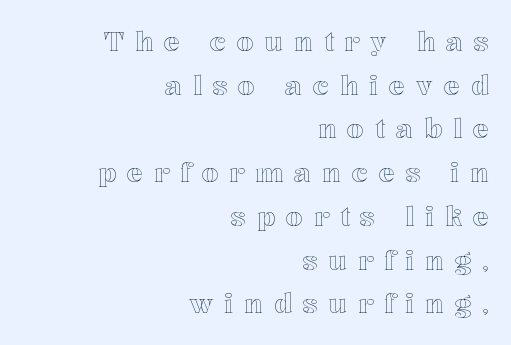
Notice how descenders clear the ascenders below comfortably — that's standard leading. Is the block centered? No — it sits flush against the right margin. The passage shown has open, widely tracked lettering throughout. Nope, not italic — everything's standing straight.
